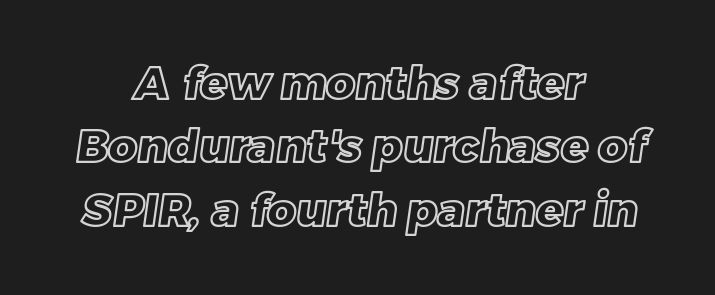
{"width": "normal", "x_height": "large", "monospaced": "no", "underline": "no", "align": "center", "line_spacing": "normal", "line_spacing_ratio": 1.41, "letter_spacing": "normal", "letter_spacing_em": 0.0, "glyph_px": 45}
